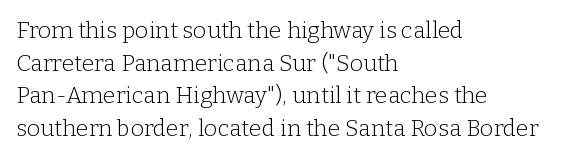
The image shows 23 px text type, upright; set left-aligned, normal line spacing (1.42x), normal letter spacing, not underlined.
